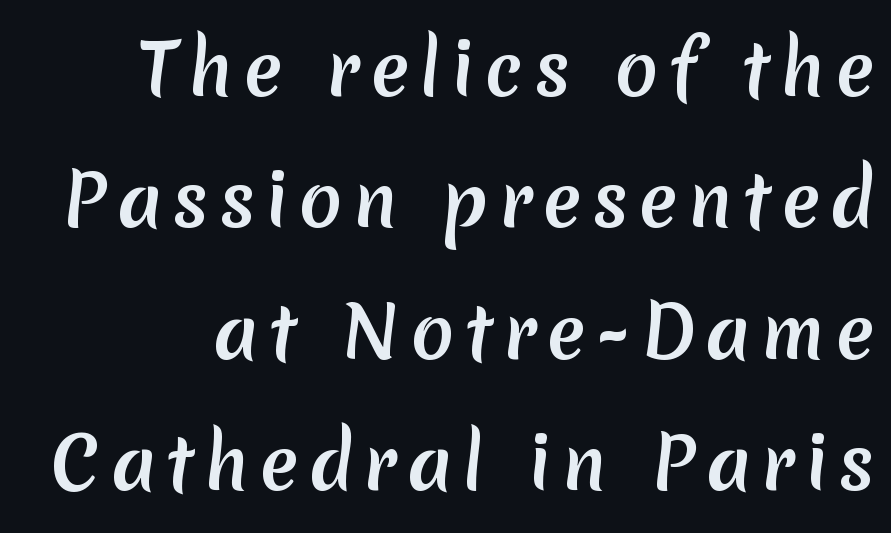
The image shows 71 px semibold sans-serif type; set line spacing 1.85x, not underlined; low stroke contrast and a medium x-height.
